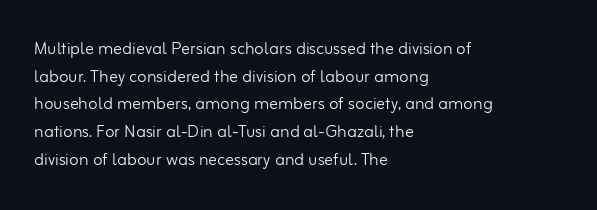
The image shows 22 px text type, upright; set left-aligned, normal line spacing (1.26x), normal letter spacing, not underlined.
